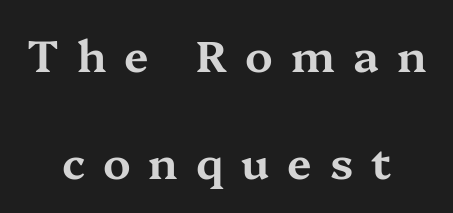
The image shows 44 px wide serif type, upright; set centered, loose line spacing (2.43x), unusually wide letter spacing (+0.41 em), not underlined; medium stroke contrast and a medium x-height.
